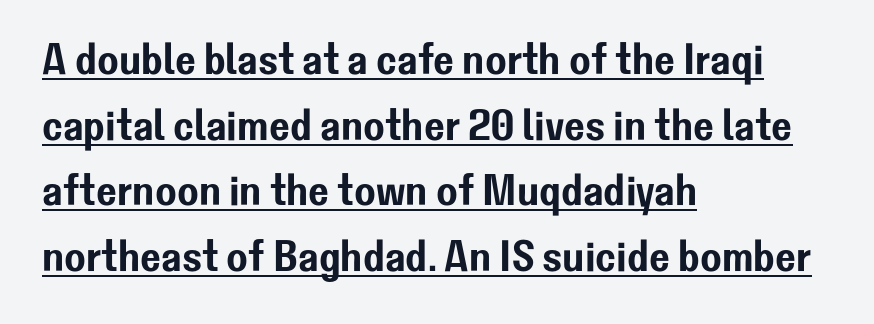
The image shows 44 px sans-serif type, upright; set left-aligned, normal line spacing (1.49x), normal letter spacing, underlined; low stroke contrast and a medium x-height.
